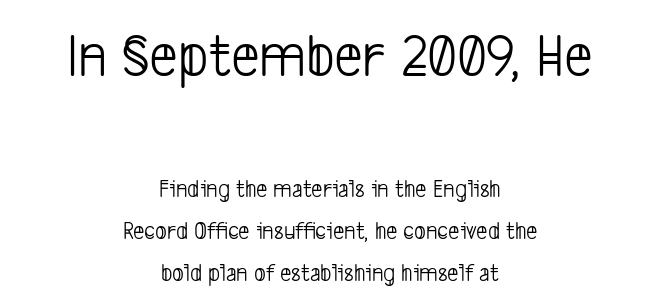
Here the first block reads like a headline and the second like body copy. The typeface chosen for these lines omits serifs. Horizontal bands of white between lines are of average thickness. Teacher's note: observe the equal gaps on both sides — that is centered alignment.
